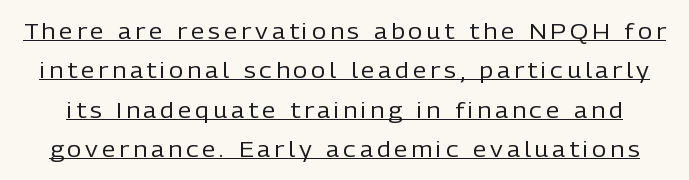
Q: Is the text bold? A: No.
Q: Is the text italic (slanted)? A: No, it is upright.
Q: Is the text underlined? A: Yes.
